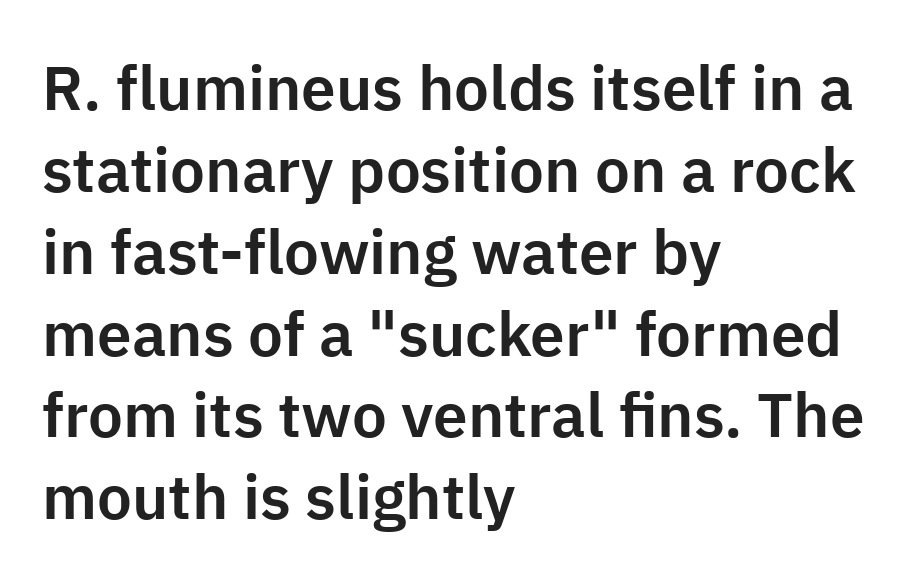
Q: Is the text italic (slanted)? A: No, it is upright.
Q: Is the typeface a serif or a sans-serif typeface? A: Sans-serif.
Q: Is the text underlined? A: No.
Q: How is the paragraph aligned? A: Left-aligned.
Q: Is the spacing between letters normal or unusually wide? A: Normal.
Q: Is the spacing between lines tight, normal or loose? A: Normal.
Q: Width (condensed, normal, or wide)? A: Normal.
Q: Stroke contrast? A: Low.
Q: x-height? A: Medium.
Q: Monospaced? A: No.
